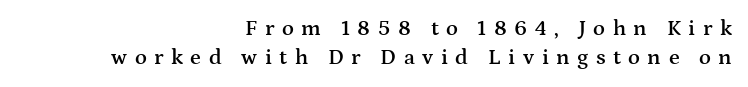
The specimen omits any rule beneath the text block's lines. Posture: vertical. The passage shown is semibold, sitting just below true bold. Horizontally, the lines are justified to the trailing edge only. Leading matches the norm, producing a regular column.
